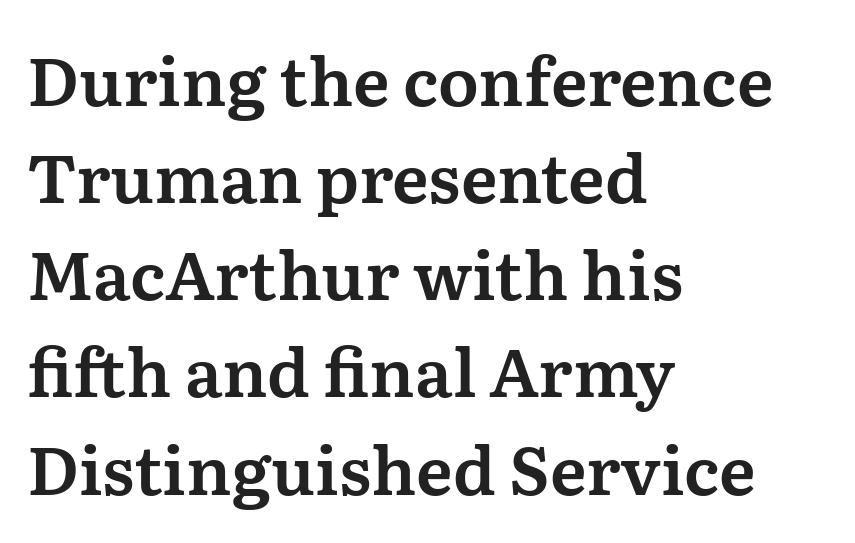
The image shows 67 px serif type, upright; set left-aligned, normal line spacing (1.45x), normal letter spacing, not underlined; medium stroke contrast and a medium x-height.
